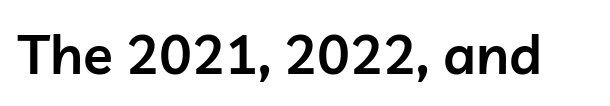
Underlining? Definitely not there. Examine the stroke ends and you'll find no serifs. Characters follow at the spacing the type designer built in. Typographic density is moderately raised because the face is semibold. Ascenders rise straight up at ninety degrees.
